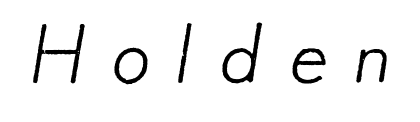
Q: Is the text bold? A: No.
Q: Is the typeface a serif or a sans-serif typeface? A: Sans-serif.
Q: Is the text underlined? A: No.
Q: Is the spacing between letters normal or unusually wide? A: Unusually wide.
Q: Width (condensed, normal, or wide)? A: Normal.
Q: Stroke contrast? A: Low.
Q: x-height? A: Small.
Q: Monospaced? A: No.
